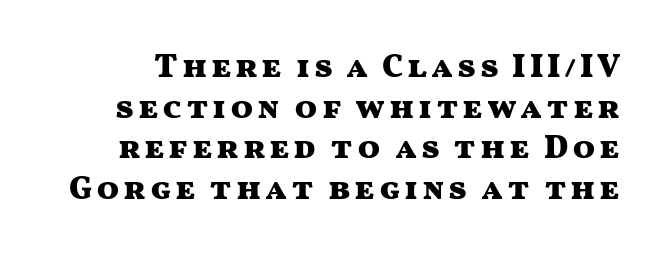
{"serif": "no", "italic": "no", "bold": "yes", "weight": "heavy", "width": "wide", "stroke_contrast": "medium", "x_height": "medium", "monospaced": "no", "underline": "no", "line_spacing_ratio": 1.23, "glyph_px": 33}
